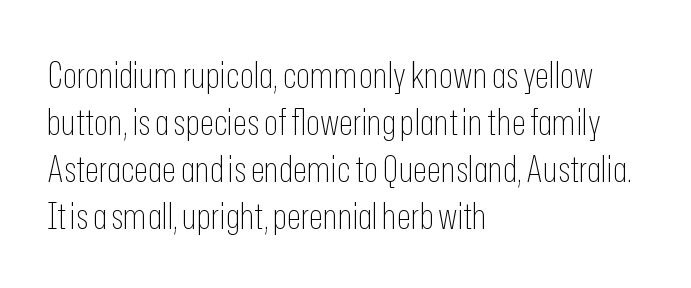
If you drew a ruler down the left edge, every line would touch it. The baseline area is clear. I'd call this a sans setting — the letters go barefoot. Nobody touched the tracking dial on this one.
